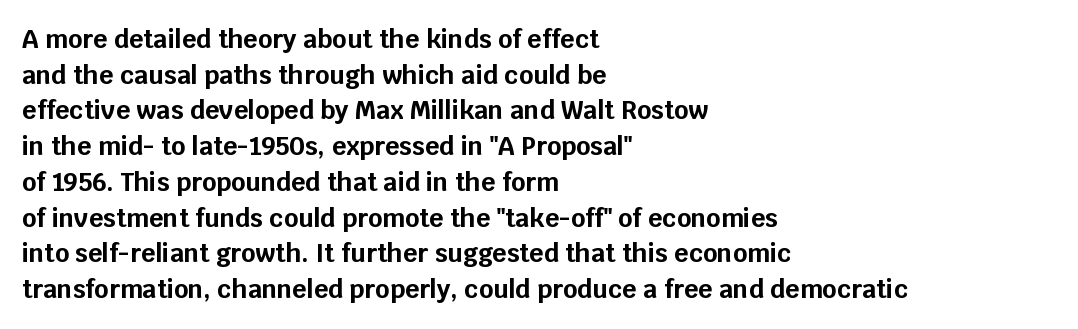
{"italic": "no", "bold": "yes", "underline": "no", "align": "left", "line_spacing": "normal", "line_spacing_ratio": 1.43, "letter_spacing": "normal", "letter_spacing_em": 0.0, "glyph_px": 25}
